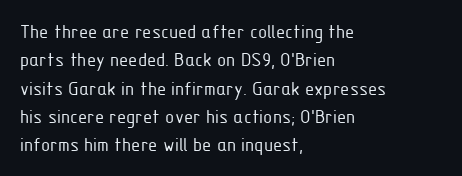
Evenly set lines give the paragraph a standard silhouette. Students, note that the glyphs here touch the page at normal intervals. In terms of posture, this sample is upright. Typeset ragged right — the left edge is the straight one.
